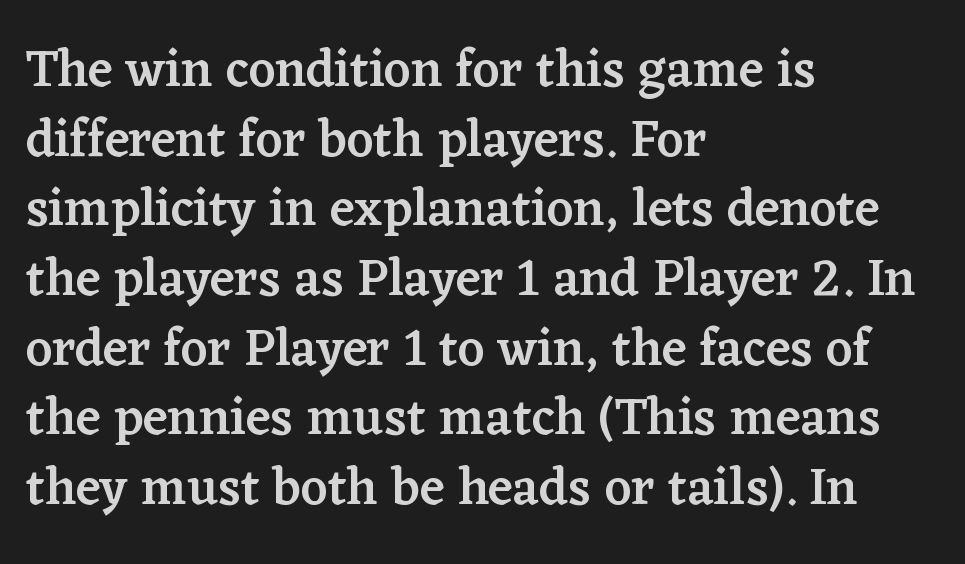
Q: Is the text bold? A: Semi-bold.
Q: Is the text italic (slanted)? A: No, it is upright.
Q: Is the typeface a serif or a sans-serif typeface? A: Serif.
Q: Is the text underlined? A: No.
Q: How is the paragraph aligned? A: Left-aligned.
Q: Is the spacing between letters normal or unusually wide? A: Normal.
Q: Is the spacing between lines tight, normal or loose? A: Normal.
Q: Width (condensed, normal, or wide)? A: Normal.
Q: Stroke contrast? A: Low.
Q: x-height? A: Medium.
Q: Monospaced? A: No.
